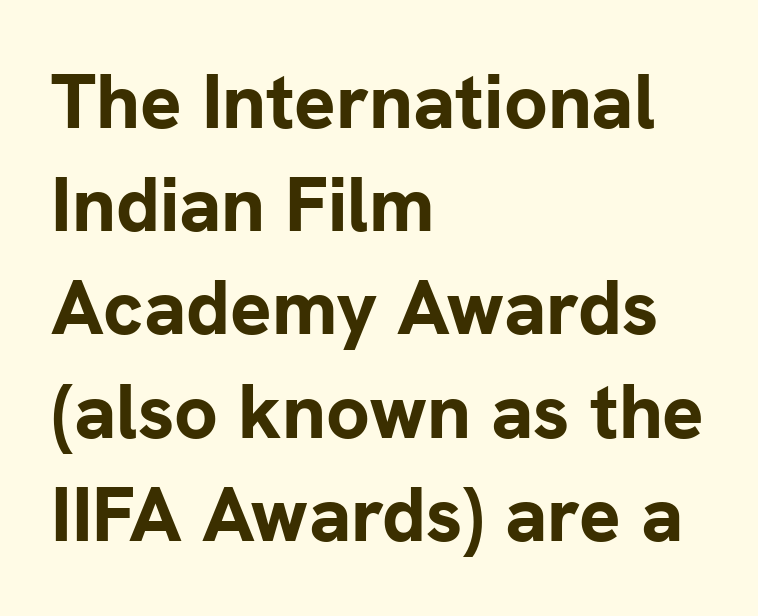
Unlike a traditional serif, this face leaves its strokes unadorned. Each row of text sits above clean, open space. Teacher's note: observe the even left margin — that is flush-left alignment. The axis of the letterforms is exactly vertical.
